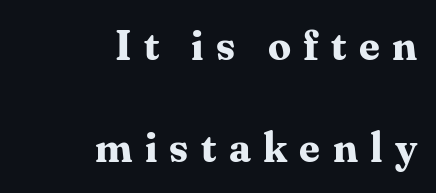
{"serif": "yes", "italic": "no", "bold": "yes", "weight": "bold", "width": "normal", "stroke_contrast": "medium", "x_height": "medium", "monospaced": "no", "underline": "no", "align": "right", "line_spacing": "loose", "line_spacing_ratio": 2.49, "letter_spacing": "wide", "letter_spacing_em": 0.3, "glyph_px": 41}
